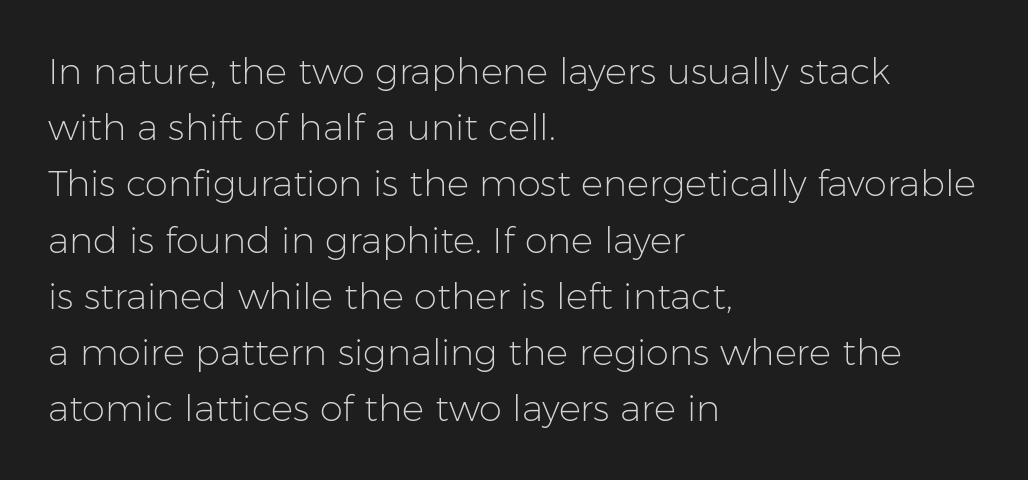
{"serif": "no", "italic": "no", "bold": "no", "weight": "light", "width": "normal", "stroke_contrast": "low", "x_height": "medium", "monospaced": "no", "underline": "no", "align": "left", "line_spacing": "normal", "line_spacing_ratio": 1.52, "letter_spacing": "normal", "letter_spacing_em": 0.0, "glyph_px": 37}
